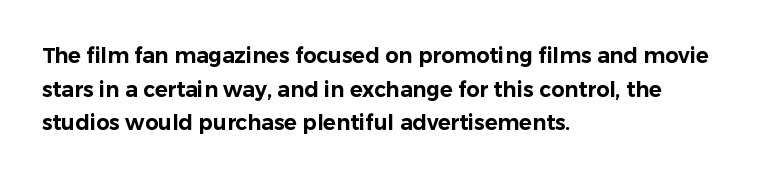
Between one letter and the next there's only the usual sliver of space. The baseline area is clear. Vertically, the passage feels balanced, rows spaced as you'd expect. This sample is left-justified, so line endings fall wherever the words run out.
